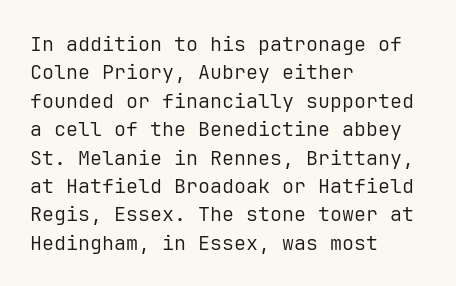
The image shows 20 px text type, upright; set left-aligned, normal line spacing (1.42x), normal letter spacing, not underlined.
